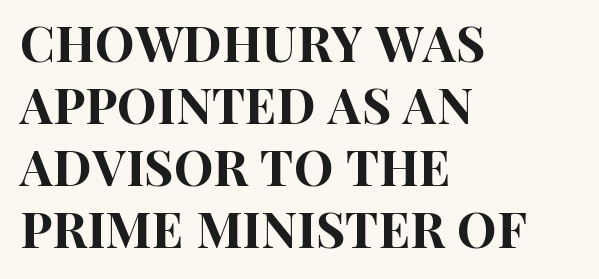
Q: Is the text italic (slanted)? A: No, it is upright.
Q: Is the typeface a serif or a sans-serif typeface? A: Sans-serif.
Q: Is the text underlined? A: No.
Q: How is the paragraph aligned? A: Left-aligned.
Q: Is the spacing between letters normal or unusually wide? A: Normal.
Q: Width (condensed, normal, or wide)? A: Condensed.
Q: Stroke contrast? A: High.
Q: x-height? A: Large.
Q: Monospaced? A: No.
